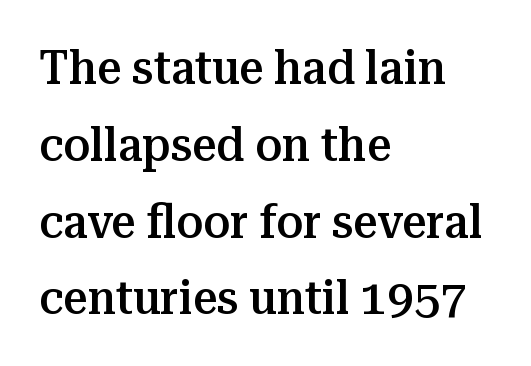
Q: Is the text bold? A: Semi-bold.
Q: Is the text italic (slanted)? A: No, it is upright.
Q: Is the typeface a serif or a sans-serif typeface? A: Serif.
Q: Is the text underlined? A: No.
Q: How is the paragraph aligned? A: Left-aligned.
Q: Is the spacing between letters normal or unusually wide? A: Normal.
Q: Is the spacing between lines tight, normal or loose? A: Normal.
Q: Width (condensed, normal, or wide)? A: Normal.
Q: Stroke contrast? A: Medium.
Q: x-height? A: Medium.
Q: Monospaced? A: No.
